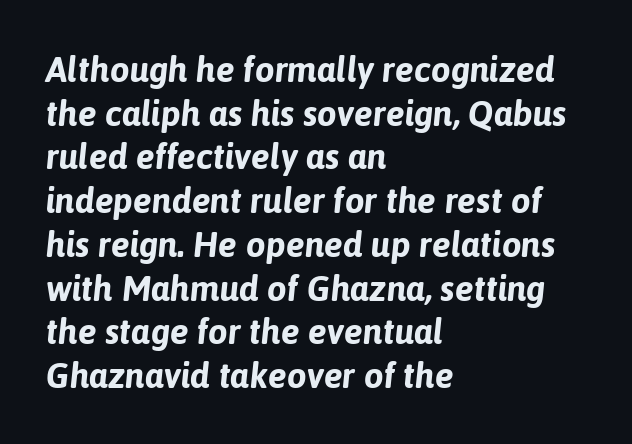
The image shows 35 px bold type, italic (leaning right); set left-aligned, normal line spacing (1.25x), normal letter spacing, not underlined; low stroke contrast and a medium x-height.
